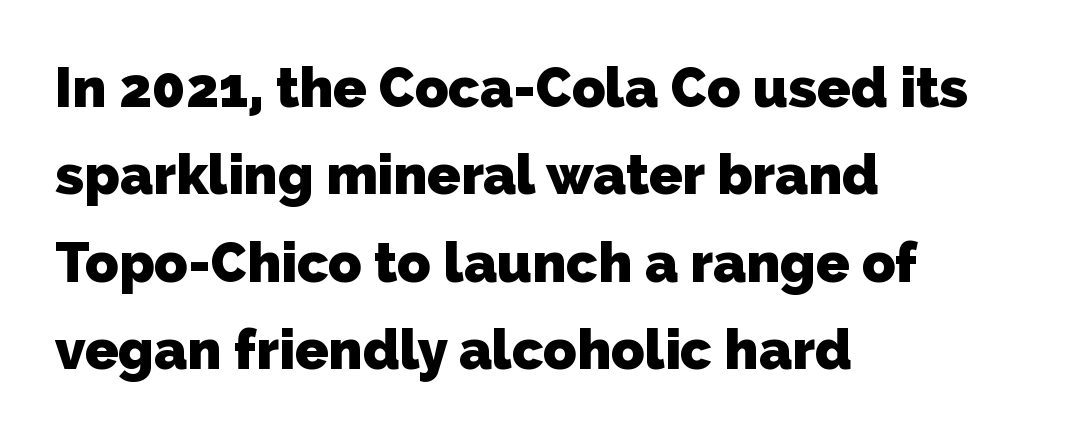
Q: Is the text bold? A: Yes.
Q: Is the typeface a serif or a sans-serif typeface? A: Sans-serif.
Q: Is the text underlined? A: No.
Q: How is the paragraph aligned? A: Left-aligned.
Q: Is the spacing between letters normal or unusually wide? A: Normal.
Q: Is the spacing between lines tight, normal or loose? A: Normal.
Q: Width (condensed, normal, or wide)? A: Normal.
Q: Stroke contrast? A: Low.
Q: x-height? A: Medium.
Q: Monospaced? A: No.
